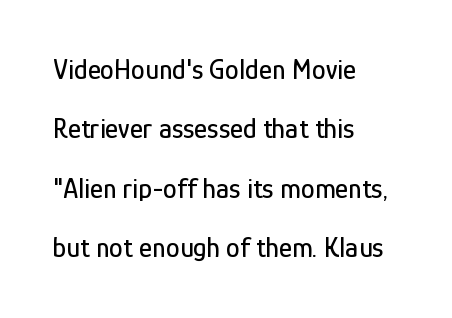
{"serif": "no", "italic": "no", "width": "condensed", "stroke_contrast": "low", "x_height": "medium", "monospaced": "no", "underline": "no", "align": "left", "line_spacing": "loose", "line_spacing_ratio": 2.12, "letter_spacing": "normal", "letter_spacing_em": 0.0, "glyph_px": 28}
